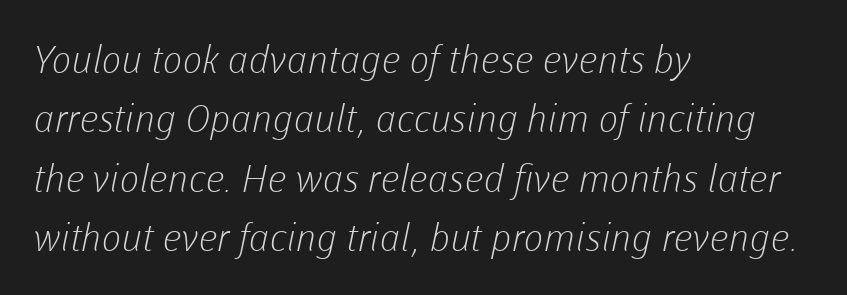
{"serif": "no", "bold": "no", "weight": "light", "width": "normal", "stroke_contrast": "low", "x_height": "medium", "monospaced": "no", "underline": "no", "align": "left", "line_spacing": "normal", "line_spacing_ratio": 1.56, "letter_spacing": "normal", "letter_spacing_em": 0.0, "glyph_px": 38}
